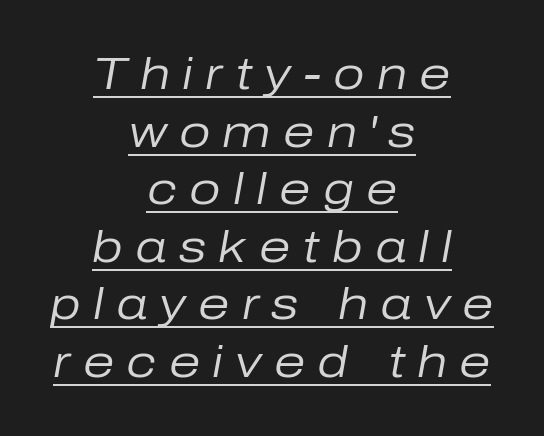
The image shows 45 px regular-weight type, italic (leaning right); set centered, normal line spacing (1.28x), unusually wide letter spacing (+0.27 em), underlined; low stroke contrast and a medium x-height.
